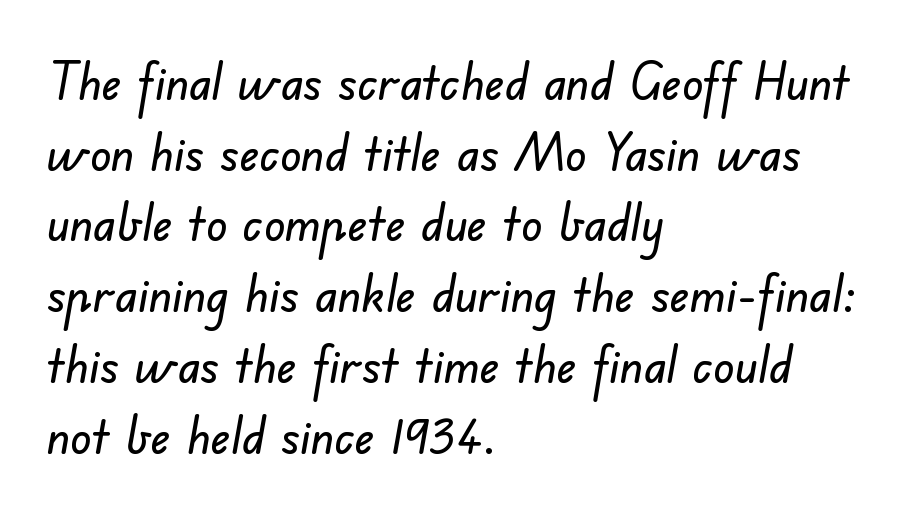
The image shows 52 px sans-serif type; set left-aligned, normal line spacing (1.36x), normal letter spacing, not underlined; low stroke contrast and a small x-height.
